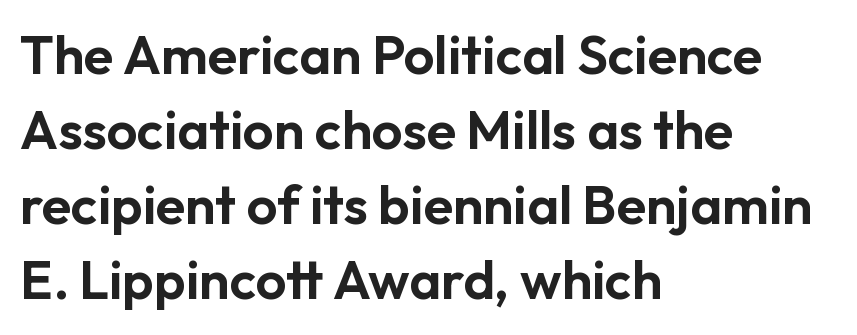
The face used here is rendered with its standard letterfit. The vertical gap from one line to the next is medium. Clear beneath every line of the passage. What kind of face is this? One without serifs — a sans. You can tell it's not italic because the verticals are truly vertical. In CSS terms this would be text-align: left.
